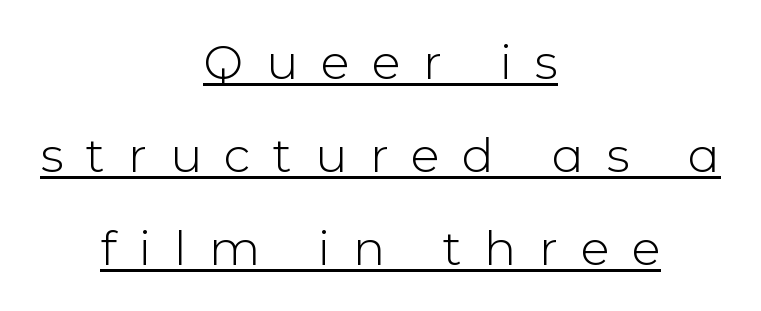
{"serif": "no", "italic": "no", "bold": "no", "weight": "light", "width": "normal", "stroke_contrast": "low", "x_height": "medium", "monospaced": "no", "underline": "yes", "align": "center", "line_spacing": "loose", "line_spacing_ratio": 1.94, "letter_spacing": "wide", "letter_spacing_em": 0.47, "glyph_px": 48}
